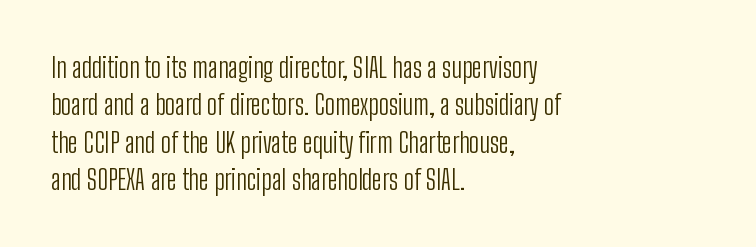
The image shows 27 px text type, upright; set left-aligned, normal line spacing (1.38x), normal letter spacing, not underlined.
